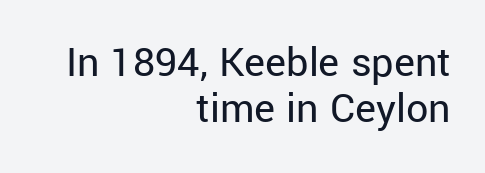
Q: Is the text bold? A: No.
Q: Is the text italic (slanted)? A: No, it is upright.
Q: Is the typeface a serif or a sans-serif typeface? A: Sans-serif.
Q: Is the text underlined? A: No.
Q: How is the paragraph aligned? A: Right-aligned.
Q: Is the spacing between letters normal or unusually wide? A: Normal.
Q: Is the spacing between lines tight, normal or loose? A: Tight.
Q: Width (condensed, normal, or wide)? A: Normal.
Q: Stroke contrast? A: Low.
Q: x-height? A: Medium.
Q: Monospaced? A: No.
